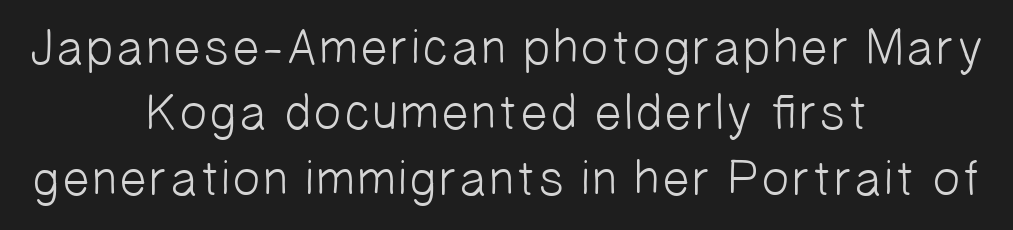
Q: Is the text bold? A: No.
Q: Is the typeface a serif or a sans-serif typeface? A: Sans-serif.
Q: Is the text underlined? A: No.
Q: How is the paragraph aligned? A: Centered.
Q: Is the spacing between letters normal or unusually wide? A: Normal.
Q: Is the spacing between lines tight, normal or loose? A: Normal.
Q: Width (condensed, normal, or wide)? A: Normal.
Q: Stroke contrast? A: Low.
Q: x-height? A: Medium.
Q: Monospaced? A: No.
